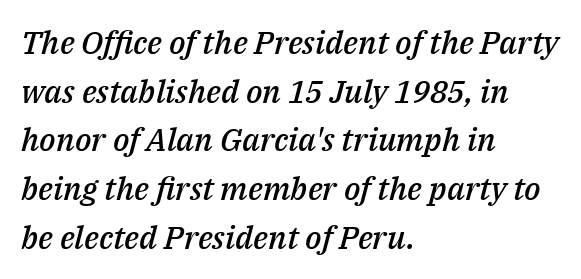
{"italic": "yes", "lean": "right", "slant_degrees": 14, "bold": "semi", "weight": "semibold", "width": "normal", "stroke_contrast": "medium", "x_height": "medium", "monospaced": "no", "underline": "no", "align": "left", "line_spacing": "normal", "line_spacing_ratio": 1.52, "letter_spacing": "normal", "letter_spacing_em": 0.0, "glyph_px": 32}
